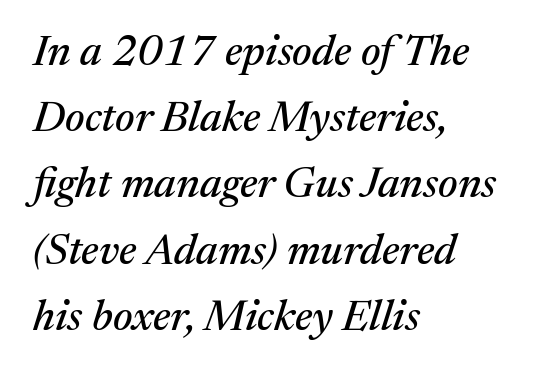
{"serif": "yes", "italic": "yes", "lean": "right", "slant_degrees": 17, "width": "normal", "stroke_contrast": "medium", "x_height": "medium", "monospaced": "no", "underline": "no", "align": "left", "line_spacing": "normal", "line_spacing_ratio": 1.54, "letter_spacing": "normal", "letter_spacing_em": 0.0, "glyph_px": 43}
